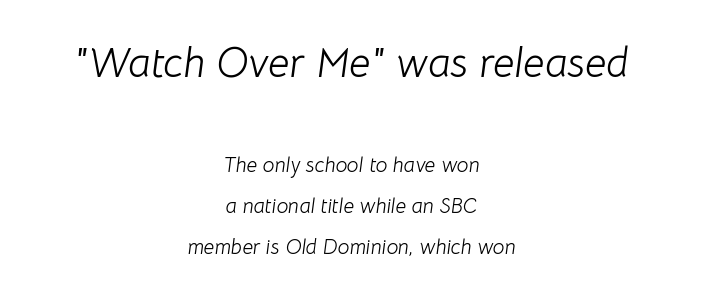
The gaps between neighbouring characters are ordinary and unremarkable. Alignment: centered. The specimen reads as italic at a glance. A light-to-regular cut is what we see here.
